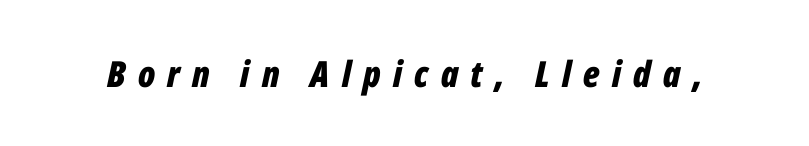
Looks like regular typesetting: each glyph gets only the width it needs. Any mark beneath the type? The region is blank. The characters look thick and weighty, a clear bold. Each word looks stretched out because of the extra space between its letters.
